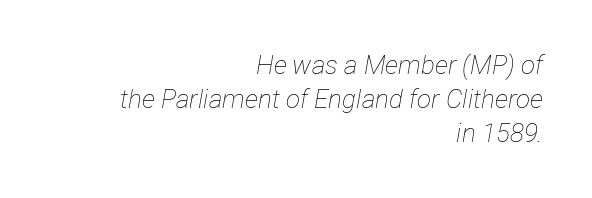
The space beneath each line is pristine and unruled. Regarding leading, the lines here are spaced in the standard way. Line ends are locked; line starts wander. The letterforms sit shoulder to shoulder at normal distance.
